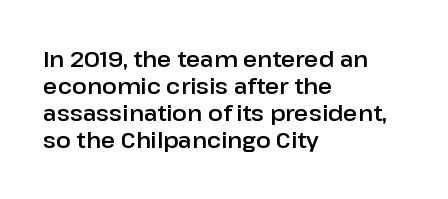
The horizontal fit of the characters is conventional and even. The typesetter chose a ragged-right arrangement here. Upright lettering throughout. The specimen omits any rule beneath the text block's lines.
